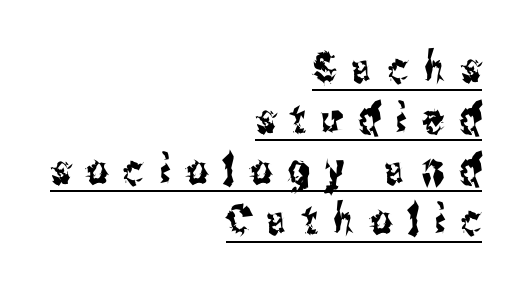
Notice how a bar underscores the lettering throughout. A typesetter would call this proportional, since set widths differ per character. Are there feet on the stems? There aren't — it's a sans. Do the letters lean? They stand straight.
